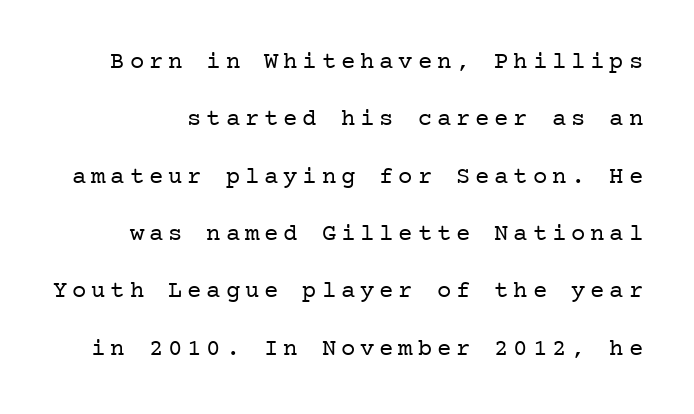
Q: Is the text bold? A: No.
Q: Is the text italic (slanted)? A: No, it is upright.
Q: Is the text underlined? A: No.
Q: Is the spacing between letters normal or unusually wide? A: Unusually wide.
Q: Is the spacing between lines tight, normal or loose? A: Loose.
